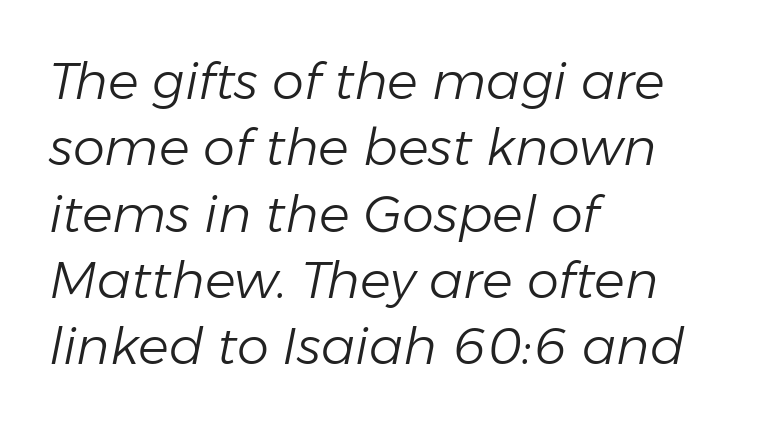
The image shows 51 px light type, italic (leaning right); set left-aligned, normal line spacing (1.3x), normal letter spacing, not underlined; low stroke contrast and a medium x-height.
